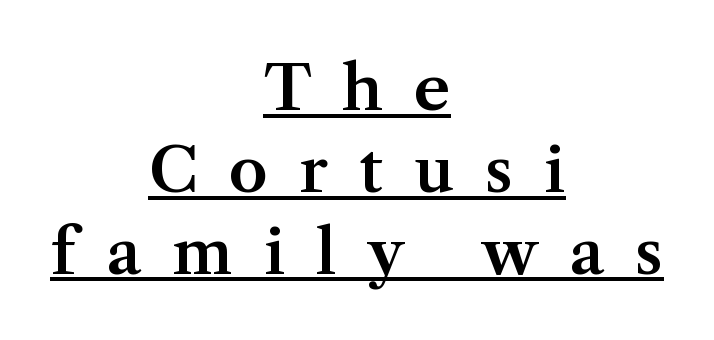
{"serif": "yes", "italic": "no", "width": "normal", "stroke_contrast": "medium", "x_height": "medium", "monospaced": "no", "underline": "yes", "align": "center", "line_spacing": "normal", "line_spacing_ratio": 1.32, "letter_spacing": "wide", "letter_spacing_em": 0.5, "glyph_px": 62}
